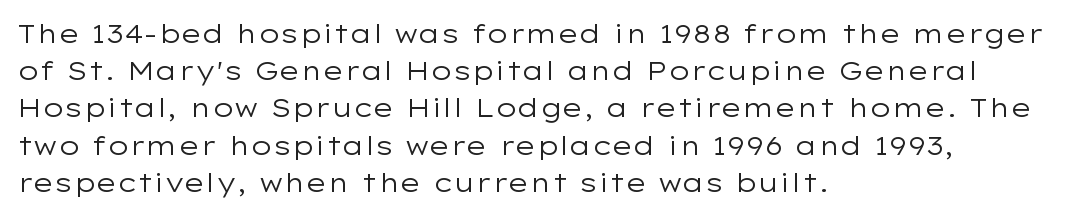
{"italic": "no", "bold": "no", "underline": "no", "align": "left", "line_spacing": "normal", "line_spacing_ratio": 1.43, "letter_spacing": "normal", "letter_spacing_em": 0.0, "glyph_px": 26}
